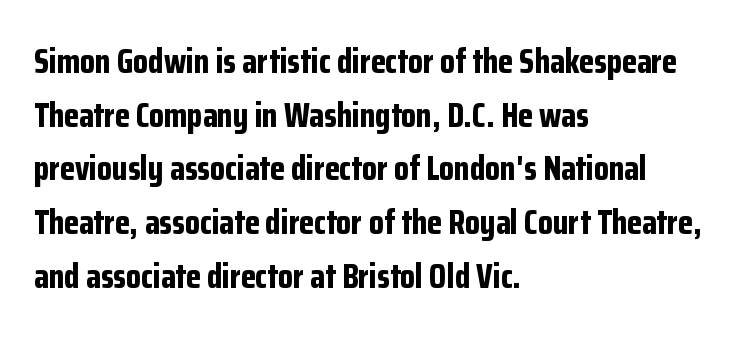
{"serif": "no", "italic": "no", "bold": "yes", "weight": "bold", "width": "condensed", "stroke_contrast": "low", "x_height": "medium", "monospaced": "no", "underline": "no", "align": "left", "line_spacing": "normal", "line_spacing_ratio": 1.58, "letter_spacing": "normal", "letter_spacing_em": 0.0, "glyph_px": 34}
